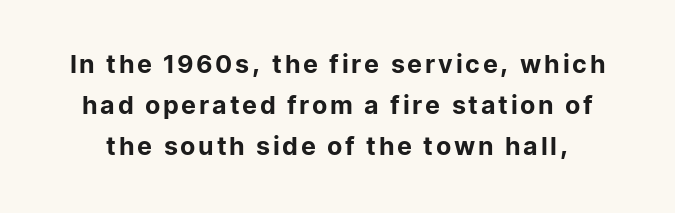
The image shows 25 px text type, upright; set normal line spacing (1.65x), not underlined.
